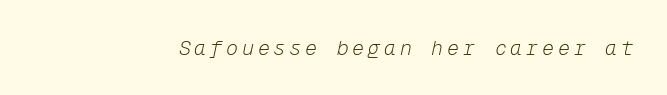
{"italic": "yes", "lean": "right", "slant_degrees": 12, "bold": "no", "underline": "no", "glyph_px": 20}
